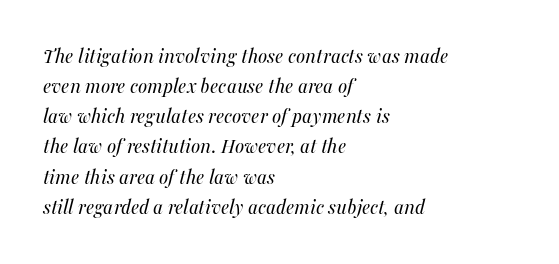
The image shows 22 px text type, italic (leaning right); set left-aligned, normal line spacing (1.37x), normal letter spacing, not underlined.
